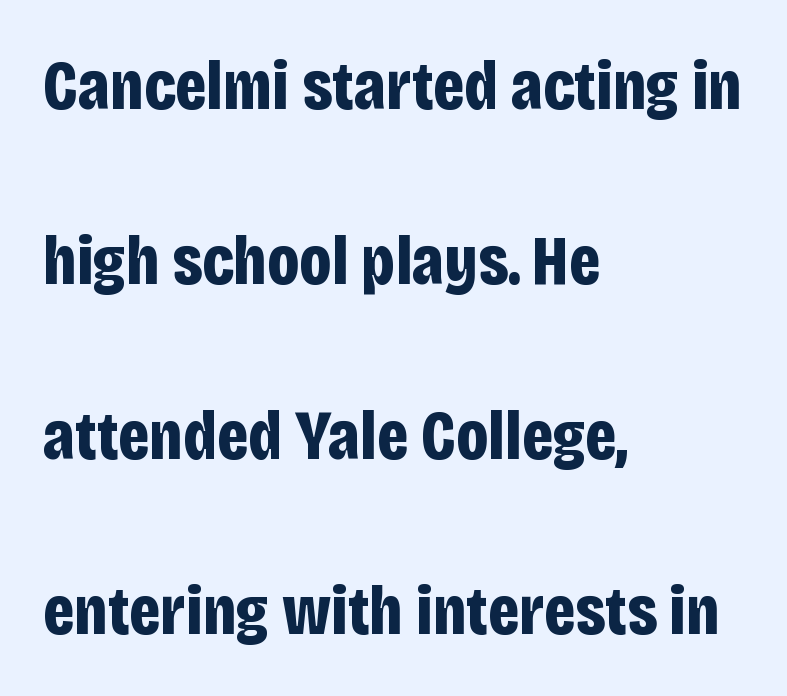
The image shows 70 px bold, condensed sans-serif type, upright; set left-aligned, loose line spacing (2.5x), normal letter spacing, not underlined; low stroke contrast and a large x-height.
